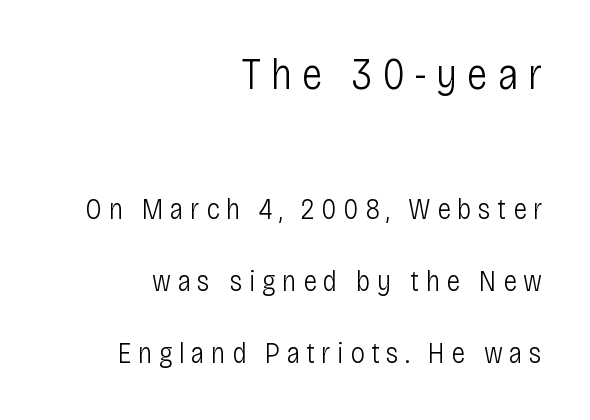
A typesetter would call this heavily tracked-out type. Students, observe: this is what heavily led, spacious text looks like. Bare-footed words on every line. The composition opens big and finishes small. Spacing verdict: proportional, widths tailored to each character. The letters stand upright; this is a roman face.
